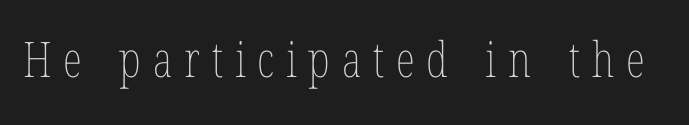
Think standard paragraph weight, or any step lighter than that. Has an underline been added? It has not. Do the characters align in a grid? No, the font is proportional. Nope, not italic — everything's standing straight. Short note: letters widely spaced.
